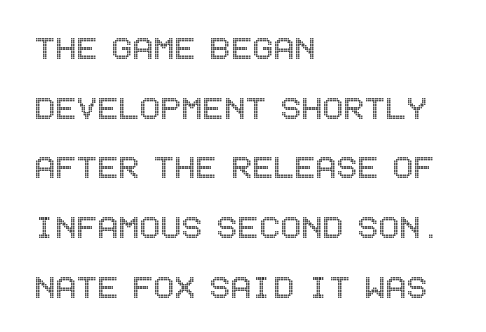
The image shows 39 px condensed type, upright; set left-aligned, normal line spacing (1.53x), normal letter spacing, not underlined; a large x-height.
